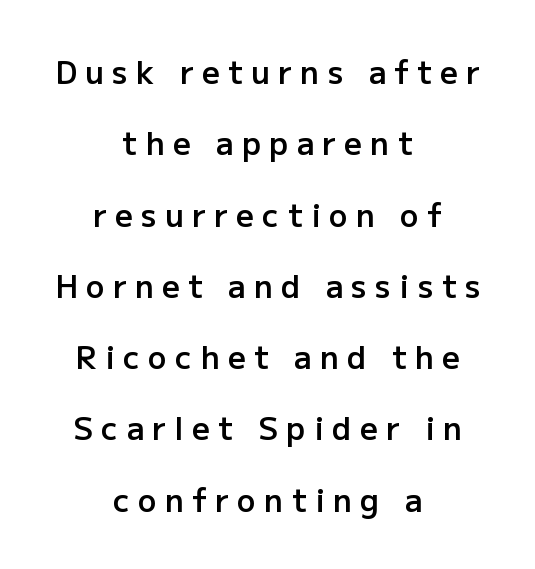
{"serif": "no", "italic": "no", "bold": "semi", "weight": "semibold", "width": "normal", "stroke_contrast": "low", "x_height": "medium", "monospaced": "no", "underline": "no", "align": "center", "line_spacing": "loose", "line_spacing_ratio": 2.3, "letter_spacing": "wide", "letter_spacing_em": 0.27, "glyph_px": 31}
